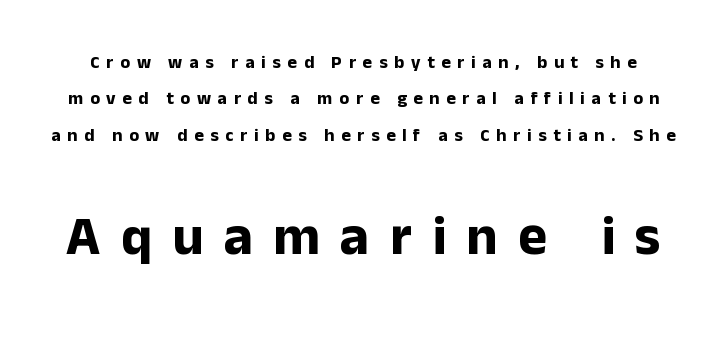
Letterform terminals end flat and unadorned throughout the passage. Successive baselines arrive slowly, with a big drop between each. The letters advance in unequal steps, a hallmark of proportional type. On the weight axis this lands at bold, roughly 700.
